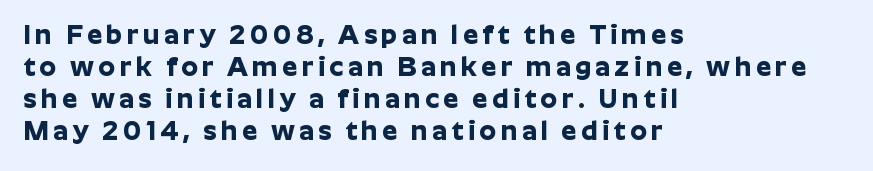
A bare baseline throughout the passage. Typesetter's note: full bold, strokes at maximum text heaviness. The font's upright variant was chosen for this text. These lines are set flush left with a ragged right edge.
